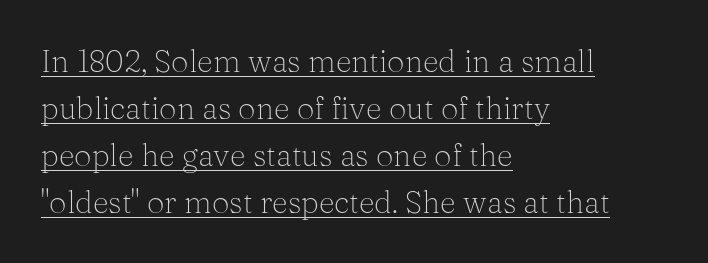
Tall strokes in this sample are plumb rather than angled. Short note: letters normally spaced. The ragged edge is on the right, which tells us the setting is flush left. Note the varied advance widths — an 'i' is clearly narrower than an 'm'. Glance below the letters and you will spot a drawn line.
